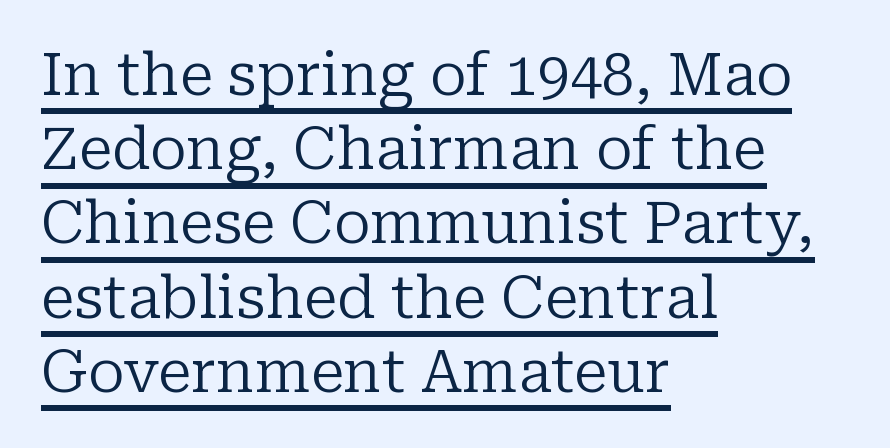
Weight: not bold — regular or lighter. Every character sits straight up, as roman type does. In designer terms, the underline attribute is active on this setting. Is this a sans? No — the strokes have serifs. You could not count columns in this text — the font is proportionally spaced. This sample keeps an unexceptional amount of space between lines.
